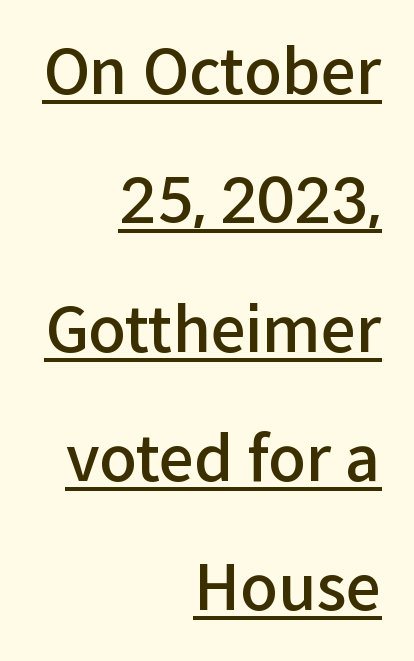
The image shows 62 px semibold sans-serif type, upright; set right-aligned, loose line spacing (2.08x), normal letter spacing, underlined; low stroke contrast and a medium x-height.
